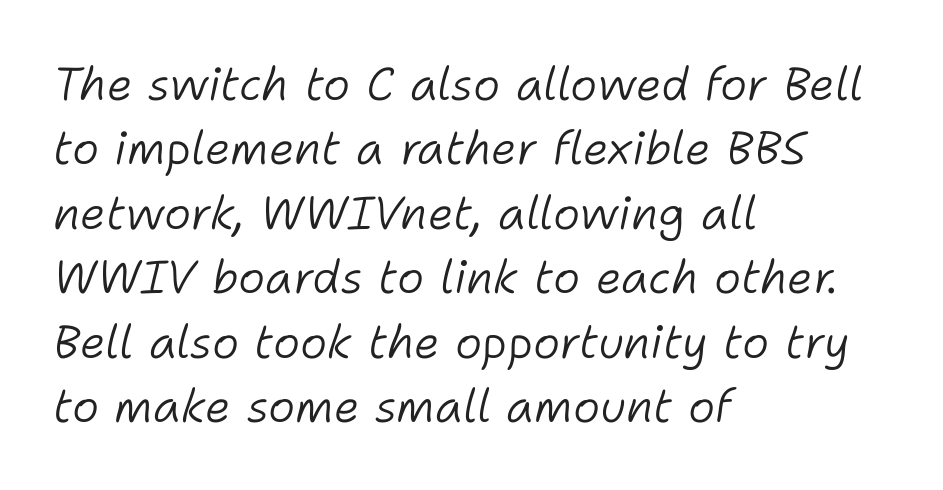
{"italic": "yes", "lean": "right", "slant_degrees": 11, "bold": "no", "weight": "light", "width": "normal", "stroke_contrast": "low", "x_height": "medium", "monospaced": "no", "underline": "no", "align": "left", "line_spacing": "normal", "line_spacing_ratio": 1.4, "letter_spacing": "normal", "letter_spacing_em": 0.0, "glyph_px": 46}
